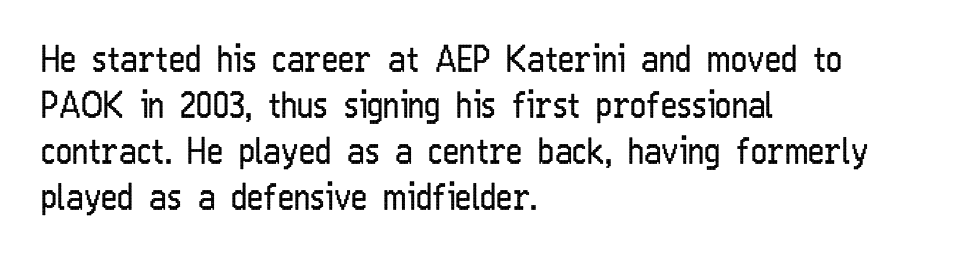
A classic flush-left, rag-right setting is used for this passage. Is the stroke heavy? The answer is a plain regular-or-lighter. When letters stand straight like this, we call the style roman or upright. The letters advance in unequal steps, a hallmark of proportional type.
